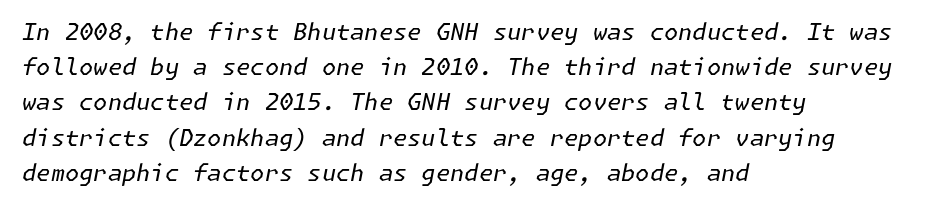
The image shows 23 px text type, italic (leaning right); set left-aligned, normal line spacing (1.53x), normal letter spacing, not underlined.
